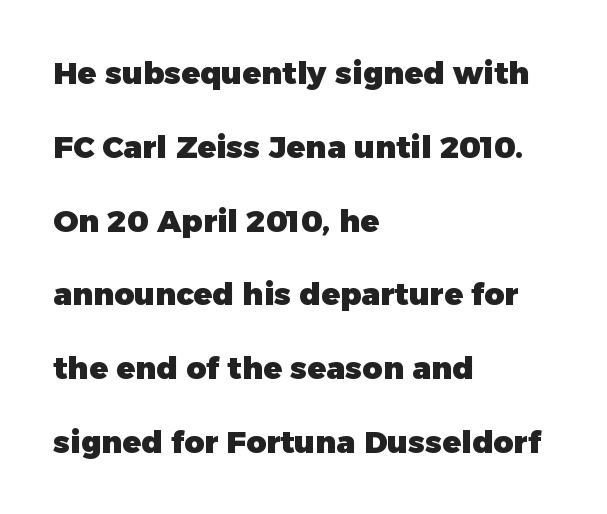
The image shows 31 px heavy sans-serif type, upright; set left-aligned, loose line spacing (2.38x), normal letter spacing, not underlined; low stroke contrast and a medium x-height.
